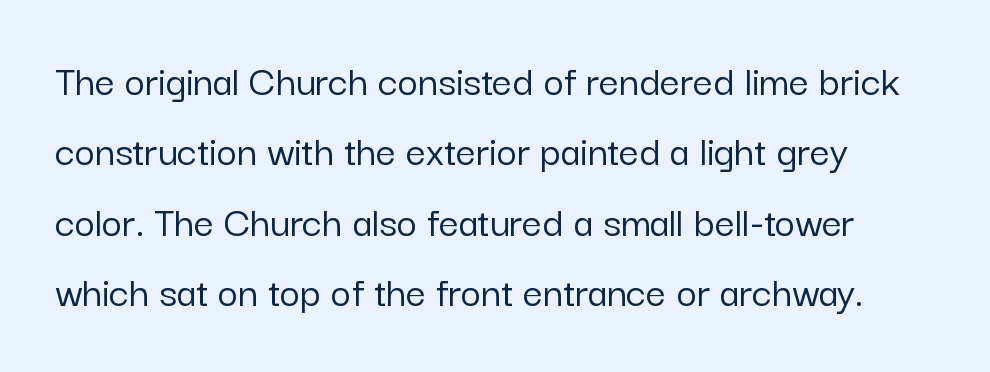
The image shows 44 px sans-serif type, upright; set normal line spacing (1.6x), normal letter spacing, not underlined; low stroke contrast and a medium x-height.
